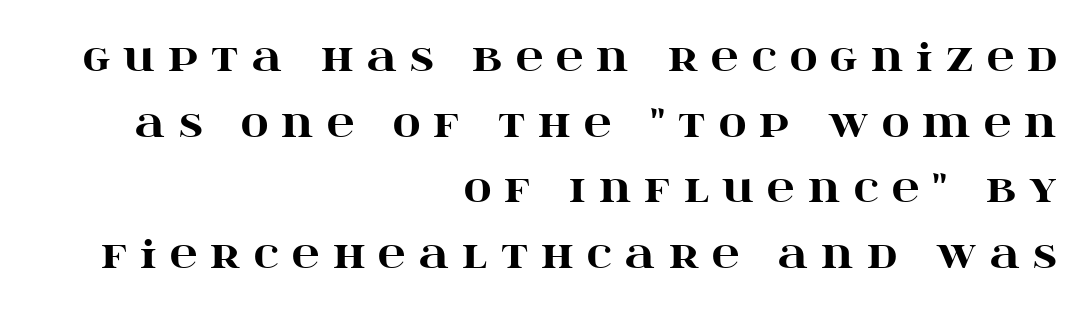
The image shows 38 px heavy, wide serif type, upright; set right-aligned, line spacing 1.73x, unusually wide letter spacing (+0.35 em), not underlined; high stroke contrast and a large x-height.
